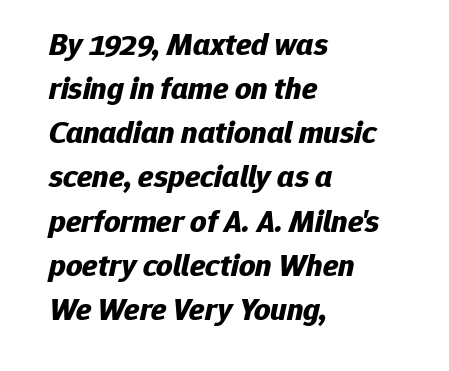
Q: Is the text bold? A: Yes.
Q: Is the text italic (slanted)? A: Yes, it leans right by about 12 degrees.
Q: Is the text underlined? A: No.
Q: How is the paragraph aligned? A: Left-aligned.
Q: Is the spacing between letters normal or unusually wide? A: Normal.
Q: Is the spacing between lines tight, normal or loose? A: Normal.
Q: Width (condensed, normal, or wide)? A: Normal.
Q: Stroke contrast? A: Low.
Q: x-height? A: Medium.
Q: Monospaced? A: No.
